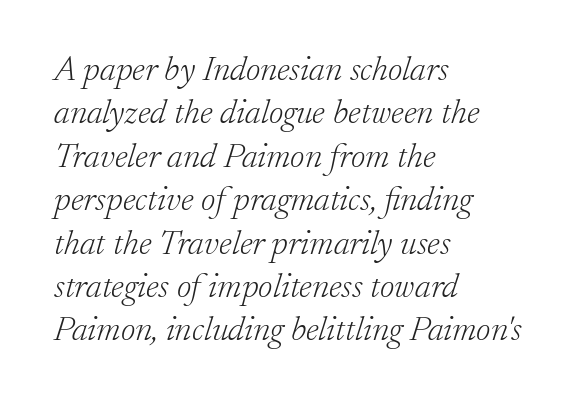
The image shows 35 px light serif type, italic (leaning right); set left-aligned, line spacing 1.24x, normal letter spacing, not underlined; low stroke contrast and a small x-height.
